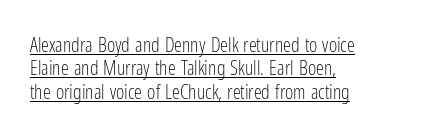
Q: Is the text bold? A: No.
Q: Is the text italic (slanted)? A: No, it is upright.
Q: Is the text underlined? A: Yes.
Q: How is the paragraph aligned? A: Left-aligned.
Q: Is the spacing between letters normal or unusually wide? A: Normal.
